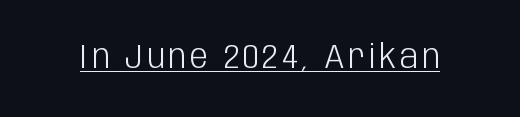
The image shows 33 px light, condensed sans-serif type, upright; set underlined; low stroke contrast and a large x-height.
